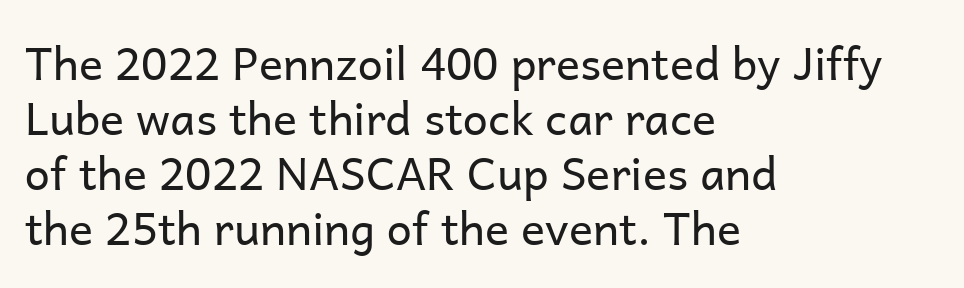
Style check: upright. These lines are rendered in a variable-pitch font. Does extra space separate the letters? No, they use regular spacing. All the whitespace from short lines collects on the right.
